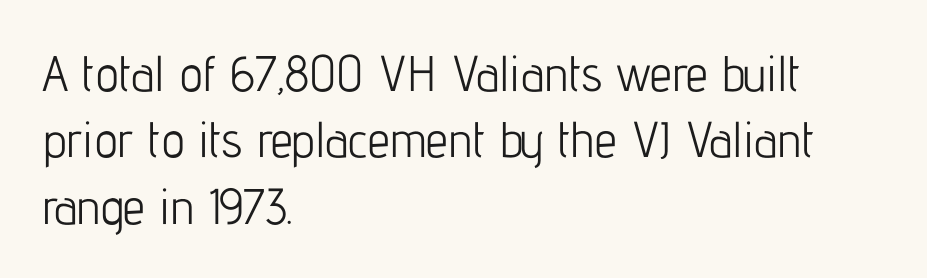
The weight would be labelled regular, book, light, or lighter still. It's the straight-up-and-down kind of type. Each line starts at the same left margin while the right side varies. Note the varied advance widths — an 'i' is clearly narrower than an 'm'. A normal amount of white space separates one row of letters from the next. These lines keep a tight, regular rhythm from letter to letter.
